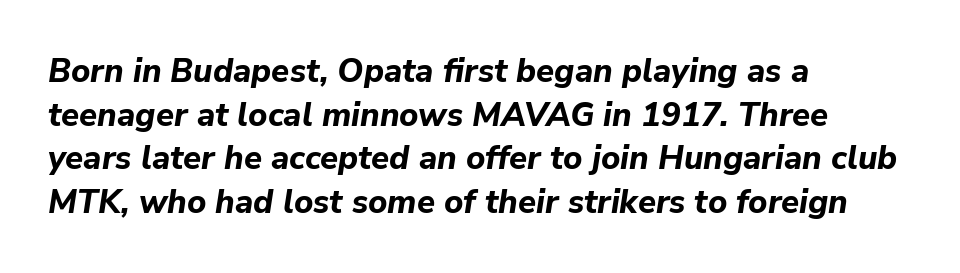
The gaps between neighbouring characters are ordinary and unremarkable. Character widths vary here, with narrow letters taking less room than wide ones. Descenders are the only things crossing below the line. On the weight axis this lands at bold, roughly 700. A student would call this left alignment; a typographer would say flush left, rag right.
